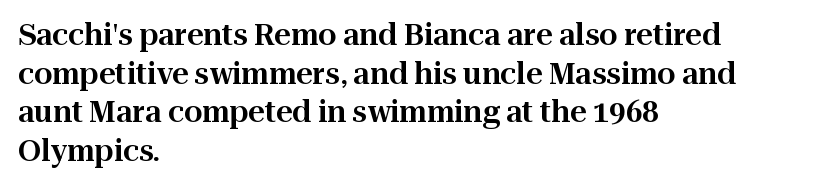
How are the letters spaced? Ordinarily, with no added tracking. Unlike a clean sans, this face finishes its strokes with serifs. Each row of text sits above clean, open space. Varying glyph widths throughout — classic text-font behaviour. Each line starts at the same left margin while the right side varies. The vertical gap from one line to the next is medium.
